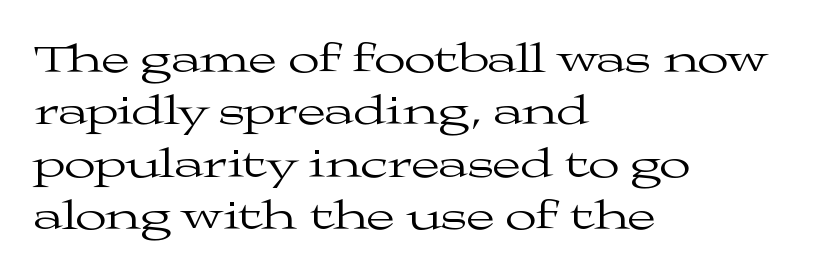
The rendering uses a moderate line-height, typical for paragraphs. The lines are quadded left. Is the type heavy? It reads as light-to-regular instead. Plain, unruled lines of type.
